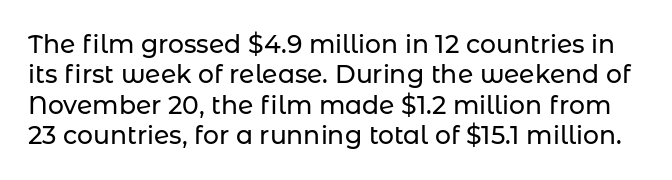
Q: Is the text italic (slanted)? A: No, it is upright.
Q: Is the text underlined? A: No.
Q: Is the spacing between letters normal or unusually wide? A: Normal.
